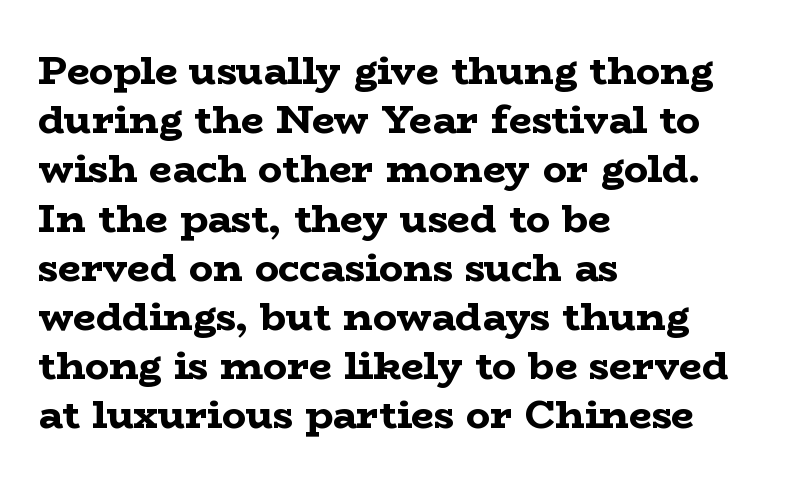
Notice how the passage keeps a crisp vertical edge on the left only. Typographically, this falls in the serif category. Strokes here are thick enough to call this a true bold. Do the characters align in a grid? No, the font is proportional. Quick note: underline off. Ascenders rise straight up at ninety degrees.
